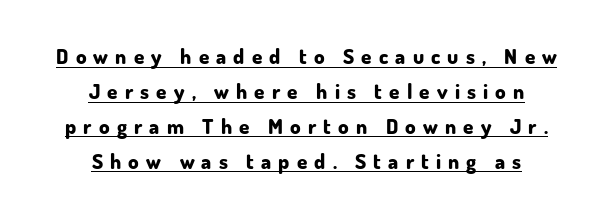
{"italic": "no", "bold": "yes", "underline": "yes", "align": "center", "line_spacing": "normal", "line_spacing_ratio": 1.66, "letter_spacing": "wide", "letter_spacing_em": 0.34, "glyph_px": 21}
